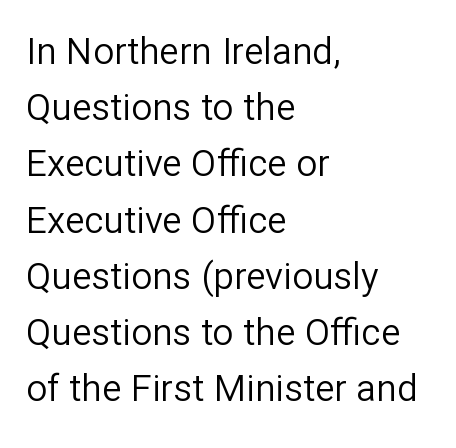
Q: Is the text bold? A: No.
Q: Is the text italic (slanted)? A: No, it is upright.
Q: Is the typeface a serif or a sans-serif typeface? A: Sans-serif.
Q: Is the text underlined? A: No.
Q: How is the paragraph aligned? A: Left-aligned.
Q: Is the spacing between letters normal or unusually wide? A: Normal.
Q: Is the spacing between lines tight, normal or loose? A: Normal.
Q: Width (condensed, normal, or wide)? A: Normal.
Q: Stroke contrast? A: Low.
Q: x-height? A: Medium.
Q: Monospaced? A: No.
